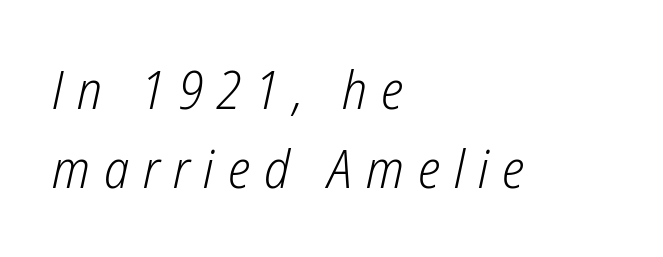
Q: Is the text bold? A: No.
Q: Is the text italic (slanted)? A: Yes, it leans right by about 12 degrees.
Q: Is the text underlined? A: No.
Q: How is the paragraph aligned? A: Left-aligned.
Q: Is the spacing between letters normal or unusually wide? A: Unusually wide.
Q: Is the spacing between lines tight, normal or loose? A: Normal.
Q: Width (condensed, normal, or wide)? A: Condensed.
Q: Stroke contrast? A: Low.
Q: x-height? A: Medium.
Q: Monospaced? A: No.
